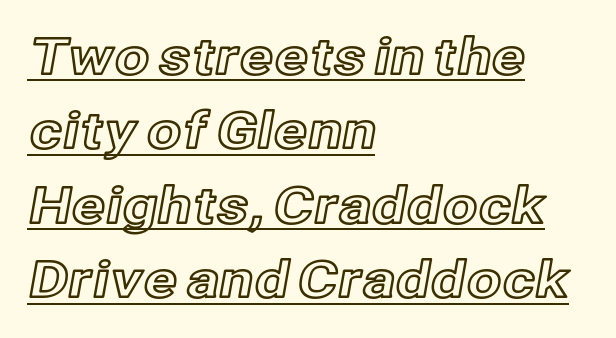
The image shows 50 px text type; set left-aligned, normal line spacing (1.49x), normal letter spacing, underlined; a medium x-height.
